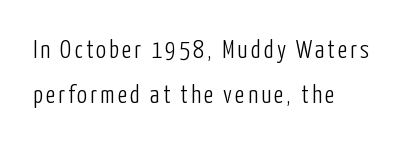
{"italic": "no", "bold": "no", "underline": "no", "align": "left", "line_spacing_ratio": 1.82, "glyph_px": 25}
